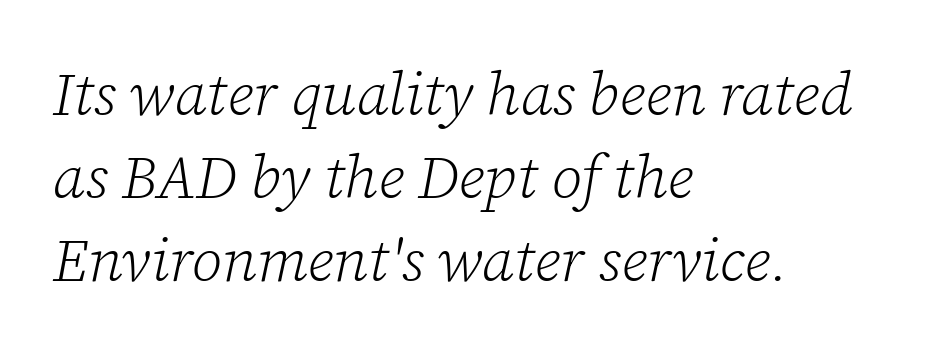
{"serif": "yes", "italic": "yes", "lean": "right", "slant_degrees": 12, "bold": "no", "weight": "light", "width": "normal", "stroke_contrast": "low", "x_height": "medium", "monospaced": "no", "underline": "no", "align": "left", "line_spacing": "normal", "line_spacing_ratio": 1.38, "letter_spacing": "normal", "letter_spacing_em": 0.0, "glyph_px": 60}
